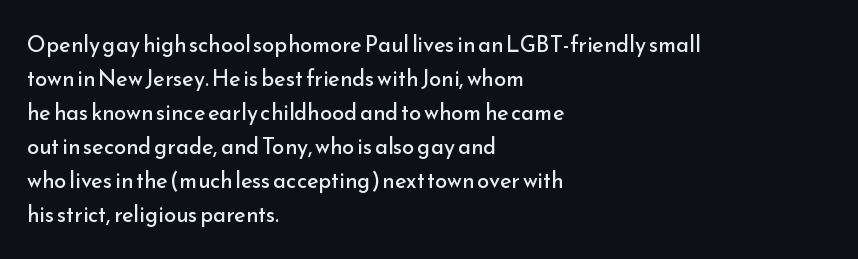
Q: Is the text bold? A: No.
Q: Is the text italic (slanted)? A: No, it is upright.
Q: Is the text underlined? A: No.
Q: How is the paragraph aligned? A: Left-aligned.
Q: Is the spacing between letters normal or unusually wide? A: Normal.
Q: Is the spacing between lines tight, normal or loose? A: Normal.
